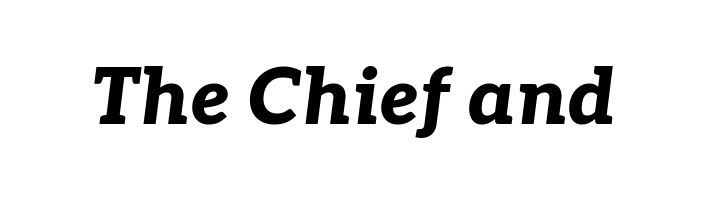
Q: Is the text bold? A: Yes.
Q: Is the text italic (slanted)? A: Yes, it leans right by about 7 degrees.
Q: Is the text underlined? A: No.
Q: Is the spacing between letters normal or unusually wide? A: Normal.
Q: Width (condensed, normal, or wide)? A: Normal.
Q: Stroke contrast? A: Low.
Q: x-height? A: Medium.
Q: Monospaced? A: No.
